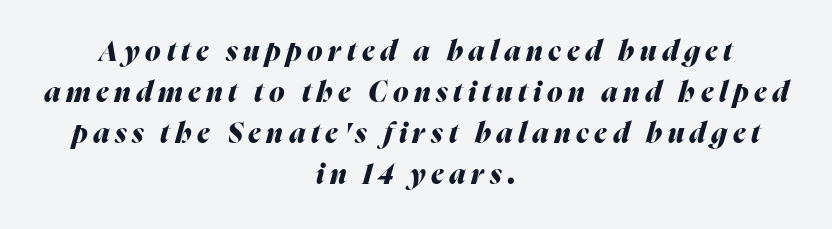
Q: Is the text bold? A: Yes.
Q: Is the text italic (slanted)? A: Yes, it leans right by about 16 degrees.
Q: Is the text underlined? A: No.
Q: How is the paragraph aligned? A: Centered.
Q: Is the spacing between letters normal or unusually wide? A: Unusually wide.
Q: Is the spacing between lines tight, normal or loose? A: Normal.
Q: Width (condensed, normal, or wide)? A: Normal.
Q: Stroke contrast? A: Medium.
Q: x-height? A: Medium.
Q: Monospaced? A: No.
